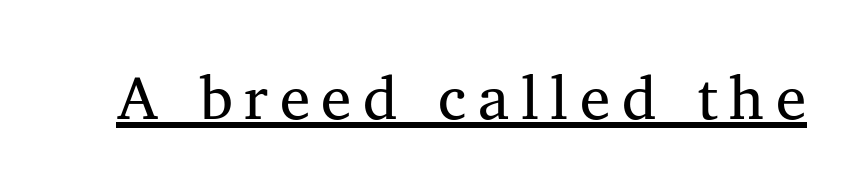
{"serif": "yes", "italic": "no", "bold": "no", "weight": "regular", "width": "normal", "stroke_contrast": "medium", "x_height": "medium", "monospaced": "no", "underline": "yes", "glyph_px": 61}
